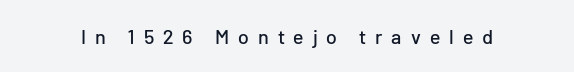
You could only call the tracking loose — the letters float apart. Quick note: underline off. If you drew a line through each stem, it would be perfectly vertical.
